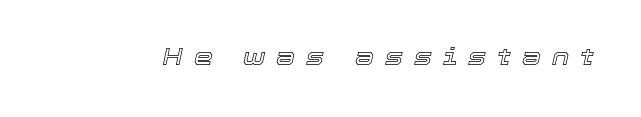
The image shows 24 px text type, italic (leaning right); set unusually wide letter spacing (+0.46 em), not underlined.
